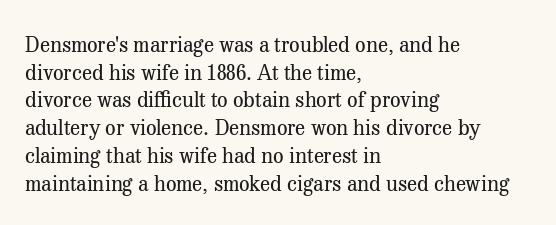
{"italic": "no", "bold": "no", "underline": "no", "align": "left", "line_spacing": "normal", "line_spacing_ratio": 1.32, "letter_spacing": "normal", "letter_spacing_em": 0.0, "glyph_px": 21}
